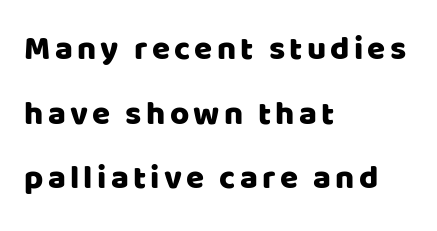
The image shows 33 px sans-serif type, upright; set left-aligned, loose line spacing (1.96x), not underlined; low stroke contrast and a large x-height.
